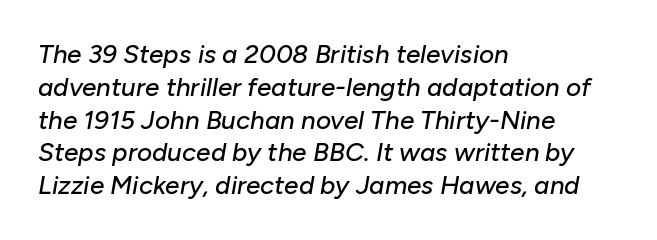
Q: Is the text italic (slanted)? A: Yes, it leans right by about 10 degrees.
Q: Is the text underlined? A: No.
Q: How is the paragraph aligned? A: Left-aligned.
Q: Is the spacing between letters normal or unusually wide? A: Normal.
Q: Is the spacing between lines tight, normal or loose? A: Normal.
